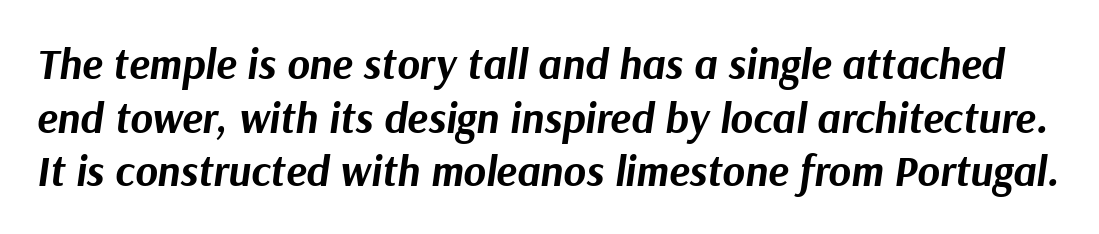
{"italic": "yes", "lean": "right", "slant_degrees": 9, "bold": "yes", "weight": "bold", "width": "normal", "stroke_contrast": "medium", "x_height": "medium", "monospaced": "no", "underline": "no", "line_spacing": "normal", "line_spacing_ratio": 1.25, "letter_spacing": "normal", "letter_spacing_em": 0.0, "glyph_px": 43}
